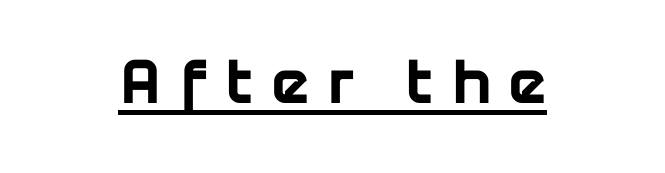
{"serif": "no", "bold": "yes", "weight": "bold", "width": "normal", "stroke_contrast": "low", "x_height": "medium", "monospaced": "no", "underline": "yes", "letter_spacing": "wide", "letter_spacing_em": 0.24, "glyph_px": 65}
